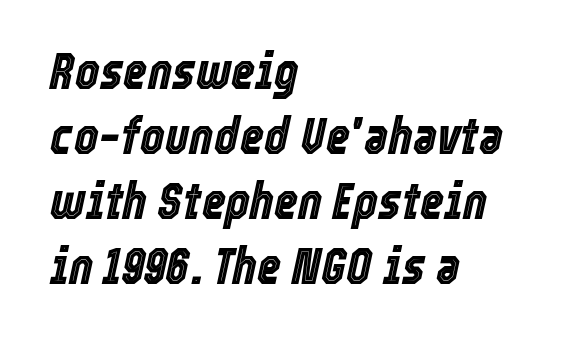
Do the characters align in a grid? No, the font is proportional. Leading matches the norm, producing a regular column. Notice how the passage keeps a crisp vertical edge on the left only. A clean baseline with only descenders dipping below it. Nobody touched the tracking dial on this one.
